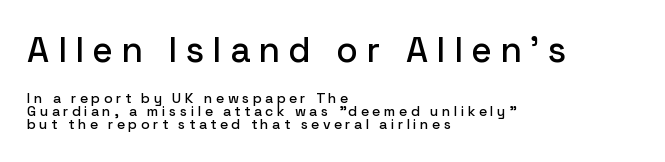
The designer went with a sans here, leaving each stem footless. Teacher's note: observe the even left margin — that is flush-left alignment. You could not count columns in this text — the font is proportionally spaced. Scale decreases going downward across the two blocks. Designer's note — italics off, roman on. Display-style spreading of the glyphs; the letterfit is very open.
